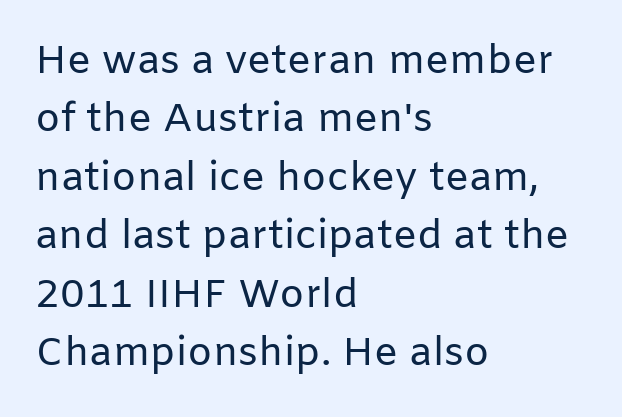
{"serif": "no", "italic": "no", "bold": "no", "weight": "regular", "width": "normal", "stroke_contrast": "low", "x_height": "medium", "monospaced": "no", "underline": "no", "align": "left", "line_spacing": "normal", "line_spacing_ratio": 1.46, "letter_spacing": "normal", "letter_spacing_em": 0.0, "glyph_px": 40}
